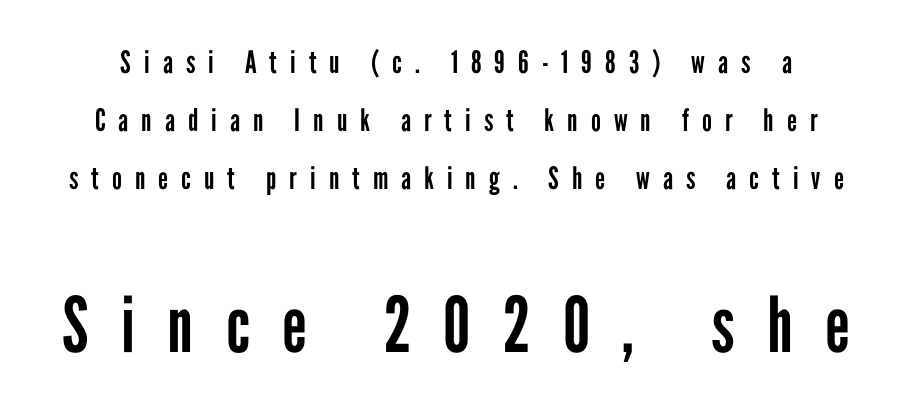
Q: Is the text bold? A: No.
Q: Is the text italic (slanted)? A: No, it is upright.
Q: Is the typeface a serif or a sans-serif typeface? A: Sans-serif.
Q: Is the text underlined? A: No.
Q: Is the spacing between letters normal or unusually wide? A: Unusually wide.
Q: Which block of text is set in a larger size, the first (top) or the second (bottom)? A: The second (bottom) one.
Q: Width (condensed, normal, or wide)? A: Condensed.
Q: Stroke contrast? A: Low.
Q: x-height? A: Medium.
Q: Monospaced? A: No.
